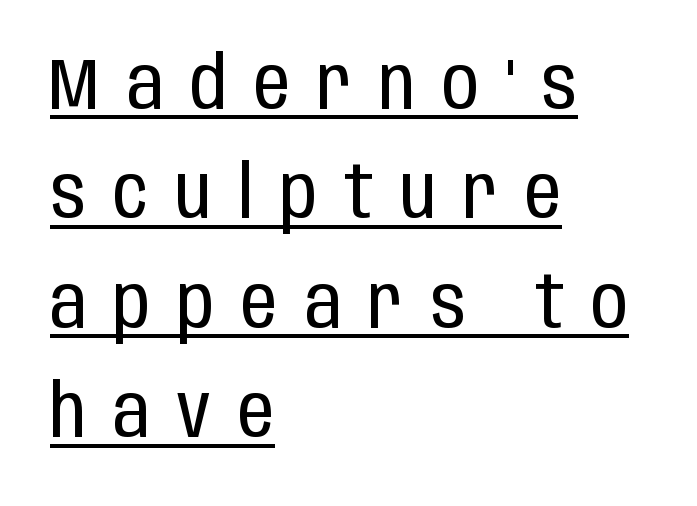
Q: Is the text bold? A: No.
Q: Is the text italic (slanted)? A: No, it is upright.
Q: Is the typeface a serif or a sans-serif typeface? A: Sans-serif.
Q: Is the text underlined? A: Yes.
Q: How is the paragraph aligned? A: Left-aligned.
Q: Is the spacing between letters normal or unusually wide? A: Unusually wide.
Q: Is the spacing between lines tight, normal or loose? A: Normal.
Q: Width (condensed, normal, or wide)? A: Condensed.
Q: Stroke contrast? A: Low.
Q: x-height? A: Large.
Q: Monospaced? A: No.
